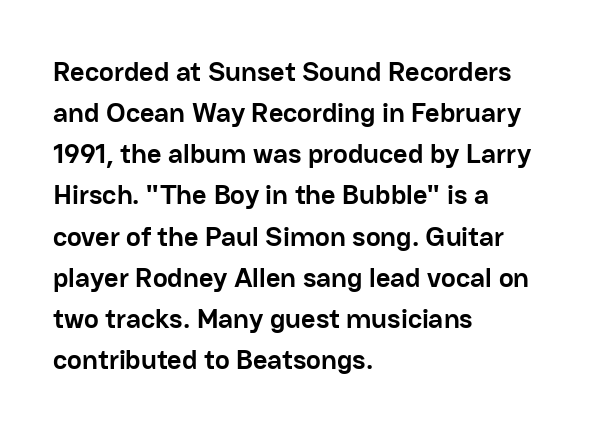
{"serif": "no", "italic": "no", "bold": "yes", "weight": "semibold", "width": "normal", "stroke_contrast": "low", "x_height": "medium", "monospaced": "no", "underline": "no", "align": "left", "line_spacing": "normal", "line_spacing_ratio": 1.47, "letter_spacing": "normal", "letter_spacing_em": 0.0, "glyph_px": 28}
